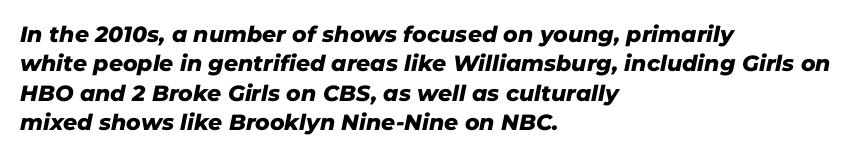
The image shows 22 px bold type, italic (leaning right); set left-aligned, normal line spacing (1.34x), normal letter spacing, not underlined.
